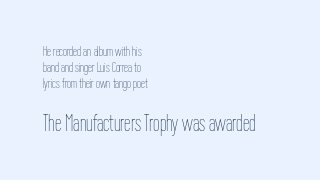
Does extra space separate the letters? No, they use regular spacing. The characters are drawn with everyday or finer stroke widths. Small over large — that's the arrangement of the two blocks here. Does the copy run flush right? No — it runs flush left.
